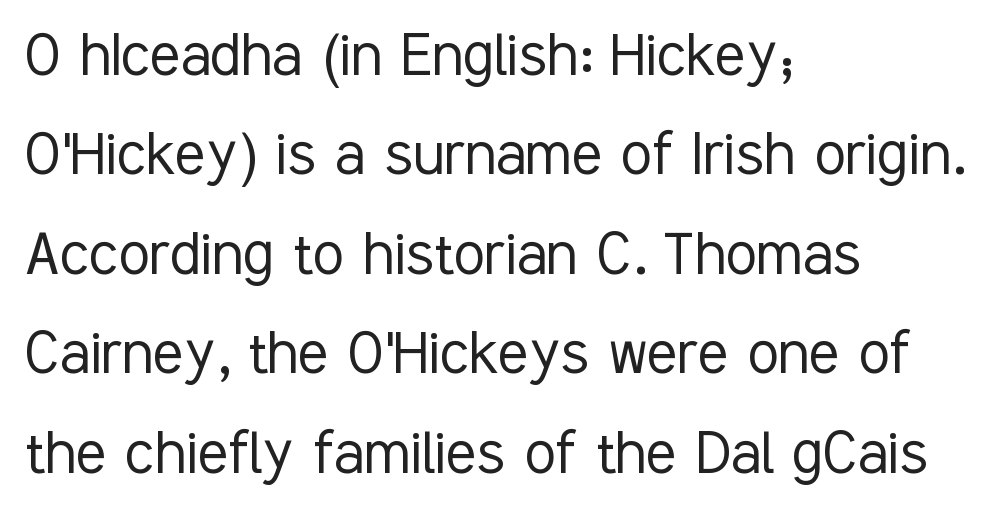
Q: Is the text bold? A: No.
Q: Is the text italic (slanted)? A: No, it is upright.
Q: Is the typeface a serif or a sans-serif typeface? A: Sans-serif.
Q: Is the text underlined? A: No.
Q: How is the paragraph aligned? A: Left-aligned.
Q: Is the spacing between letters normal or unusually wide? A: Normal.
Q: Is the spacing between lines tight, normal or loose? A: Normal.
Q: Width (condensed, normal, or wide)? A: Condensed.
Q: Stroke contrast? A: Low.
Q: x-height? A: Medium.
Q: Monospaced? A: No.
